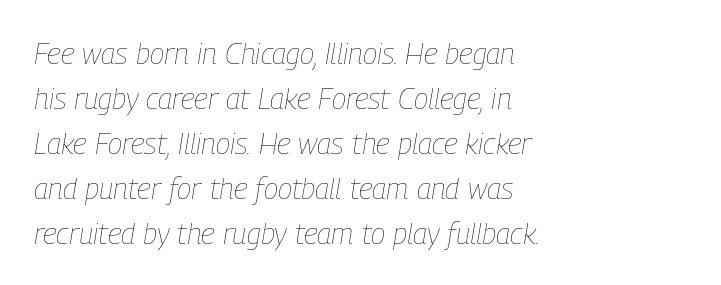
Q: Is the text bold? A: No.
Q: Is the text italic (slanted)? A: Yes, it leans right by about 9 degrees.
Q: Is the text underlined? A: No.
Q: How is the paragraph aligned? A: Left-aligned.
Q: Is the spacing between letters normal or unusually wide? A: Normal.
Q: Is the spacing between lines tight, normal or loose? A: Normal.
Q: Width (condensed, normal, or wide)? A: Condensed.
Q: Stroke contrast? A: Low.
Q: x-height? A: Medium.
Q: Monospaced? A: No.
